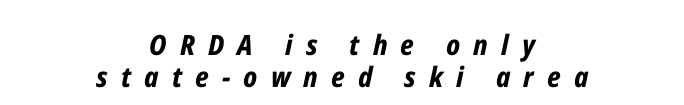
The image shows 28 px bold, condensed type, italic (leaning right); set centered, line spacing 1.16x, unusually wide letter spacing (+0.47 em), not underlined; low stroke contrast and a medium x-height.
